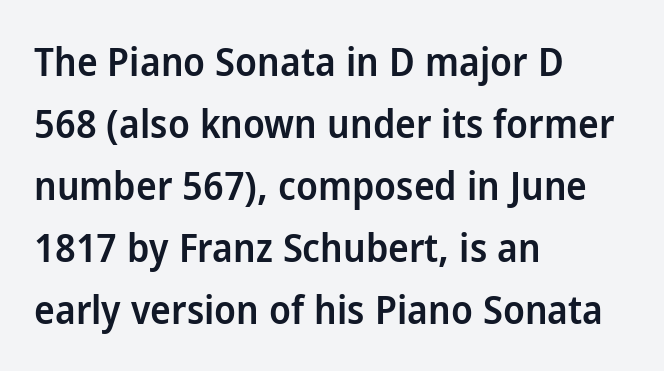
Q: Is the text bold? A: Semi-bold.
Q: Is the text italic (slanted)? A: No, it is upright.
Q: Is the typeface a serif or a sans-serif typeface? A: Sans-serif.
Q: Is the text underlined? A: No.
Q: How is the paragraph aligned? A: Left-aligned.
Q: Is the spacing between letters normal or unusually wide? A: Normal.
Q: Is the spacing between lines tight, normal or loose? A: Normal.
Q: Width (condensed, normal, or wide)? A: Normal.
Q: Stroke contrast? A: Low.
Q: x-height? A: Medium.
Q: Monospaced? A: No.
